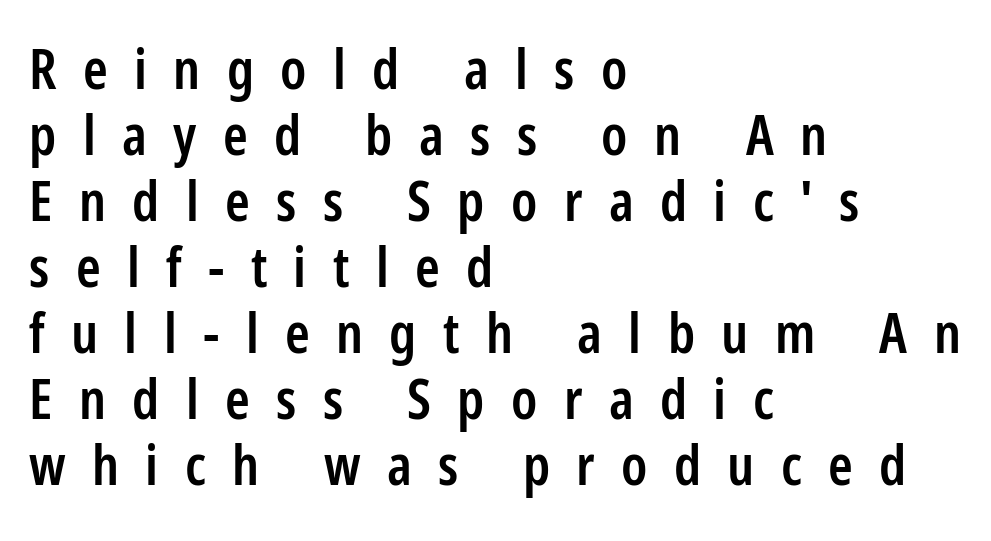
The image shows 56 px semibold, condensed sans-serif type, upright; set left-aligned, line spacing 1.18x, unusually wide letter spacing (+0.47 em), not underlined; low stroke contrast and a medium x-height.
